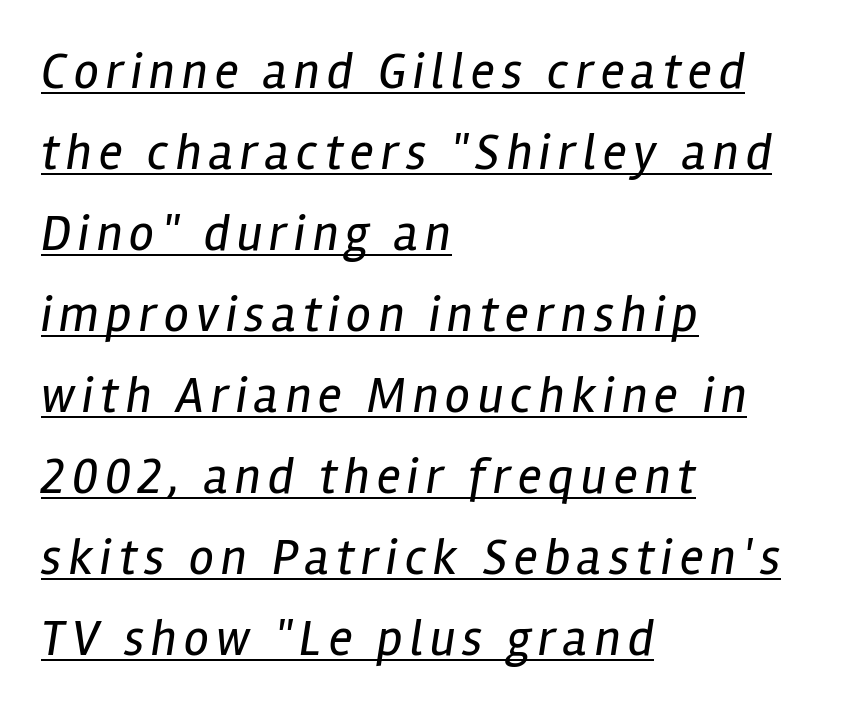
The image shows 50 px regular-weight, condensed type, italic (leaning right); set left-aligned, normal line spacing (1.62x), underlined; low stroke contrast and a medium x-height.
